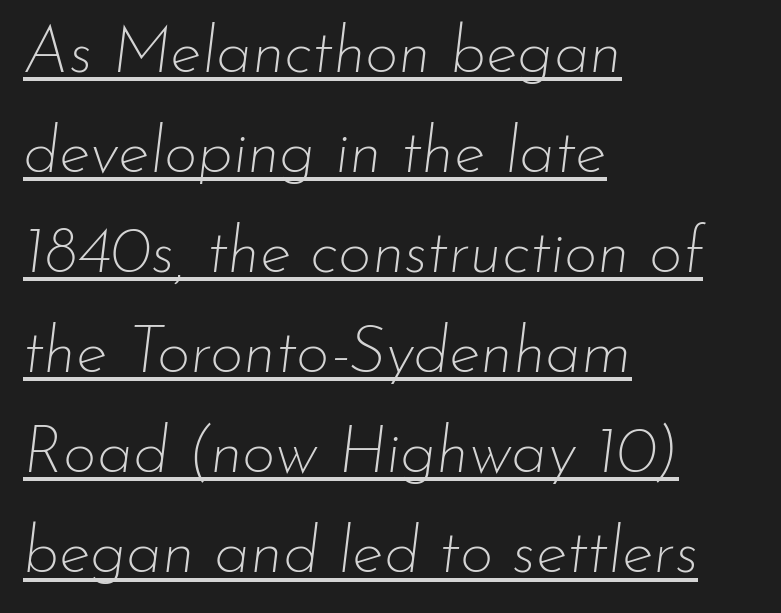
Q: Is the text bold? A: No.
Q: Is the text italic (slanted)? A: Yes, it leans right by about 7 degrees.
Q: Is the text underlined? A: Yes.
Q: How is the paragraph aligned? A: Left-aligned.
Q: Is the spacing between letters normal or unusually wide? A: Normal.
Q: Is the spacing between lines tight, normal or loose? A: Normal.
Q: Width (condensed, normal, or wide)? A: Normal.
Q: Stroke contrast? A: Low.
Q: x-height? A: Small.
Q: Monospaced? A: No.
